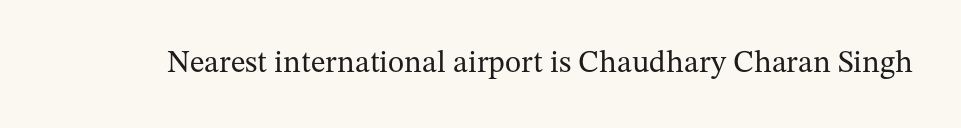
Q: Is the text bold? A: No.
Q: Is the text italic (slanted)? A: No, it is upright.
Q: Is the typeface a serif or a sans-serif typeface? A: Serif.
Q: Is the text underlined? A: No.
Q: Is the spacing between letters normal or unusually wide? A: Normal.
Q: Width (condensed, normal, or wide)? A: Normal.
Q: Stroke contrast? A: Medium.
Q: x-height? A: Medium.
Q: Monospaced? A: No.
